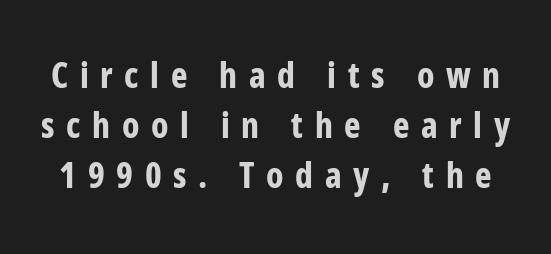
The image shows 35 px bold, condensed sans-serif type, upright; set normal line spacing (1.43x), unusually wide letter spacing (+0.33 em), not underlined; low stroke contrast and a medium x-height.
